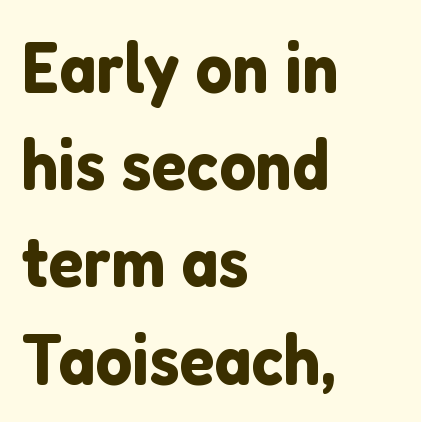
The image shows 72 px sans-serif type, upright; set left-aligned, normal line spacing (1.35x), normal letter spacing, not underlined; low stroke contrast and a medium x-height.
